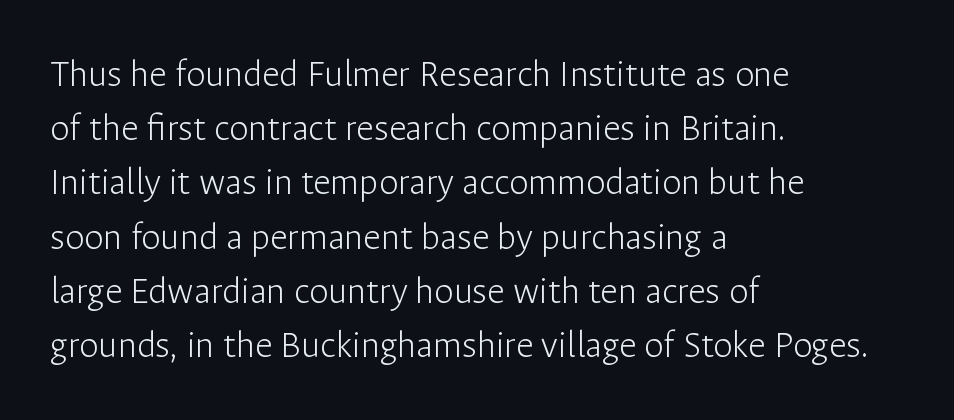
Q: Is the text bold? A: No.
Q: Is the text italic (slanted)? A: No, it is upright.
Q: Is the typeface a serif or a sans-serif typeface? A: Sans-serif.
Q: Is the text underlined? A: No.
Q: How is the paragraph aligned? A: Left-aligned.
Q: Is the spacing between letters normal or unusually wide? A: Normal.
Q: Is the spacing between lines tight, normal or loose? A: Normal.
Q: Width (condensed, normal, or wide)? A: Normal.
Q: Stroke contrast? A: Low.
Q: x-height? A: Medium.
Q: Monospaced? A: No.
